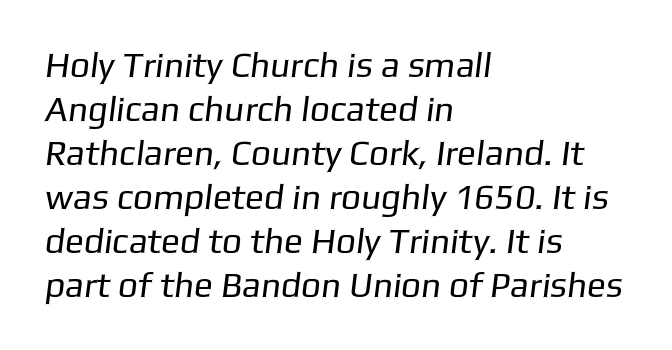
Horizontal bands of white between lines are of average thickness. Typeset ragged right — the left edge is the straight one. You could not count columns in this text — the font is proportionally spaced. The strokes carry an ordinary text weight at most. What kind of face is this? One without serifs — a sans.
